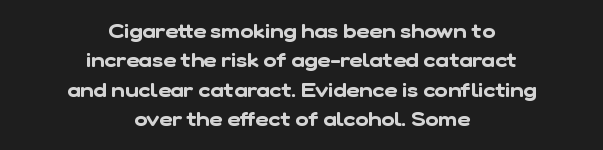
The image shows 20 px text type; set centered, normal line spacing (1.47x), normal letter spacing, not underlined.
